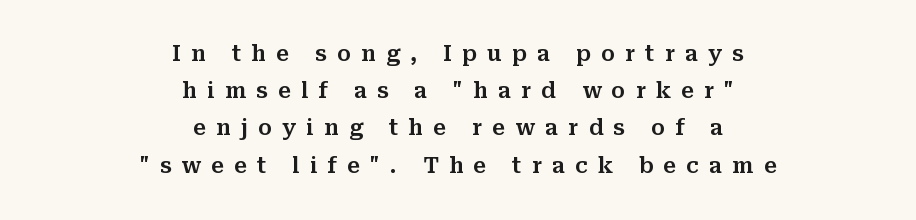
Q: Is the text italic (slanted)? A: No, it is upright.
Q: Is the text underlined? A: No.
Q: How is the paragraph aligned? A: Centered.
Q: Is the spacing between letters normal or unusually wide? A: Unusually wide.
